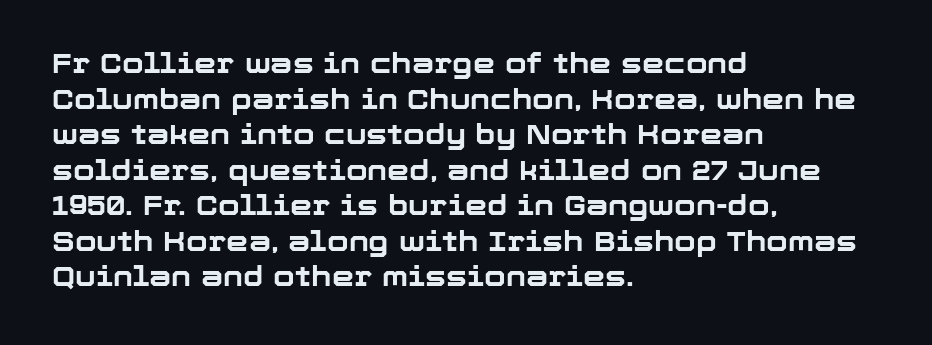
The image shows 28 px bold sans-serif type, upright; set left-aligned, normal line spacing (1.27x), normal letter spacing, not underlined; low stroke contrast and a medium x-height.
